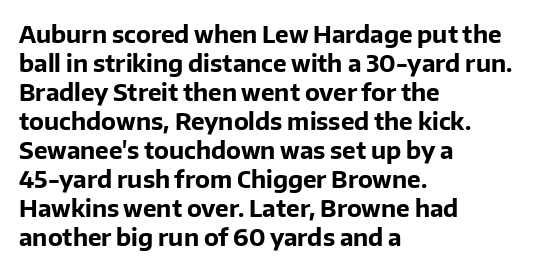
Q: Is the text bold? A: Yes.
Q: Is the text italic (slanted)? A: No, it is upright.
Q: Is the text underlined? A: No.
Q: How is the paragraph aligned? A: Left-aligned.
Q: Is the spacing between letters normal or unusually wide? A: Normal.
Q: Is the spacing between lines tight, normal or loose? A: Normal.
